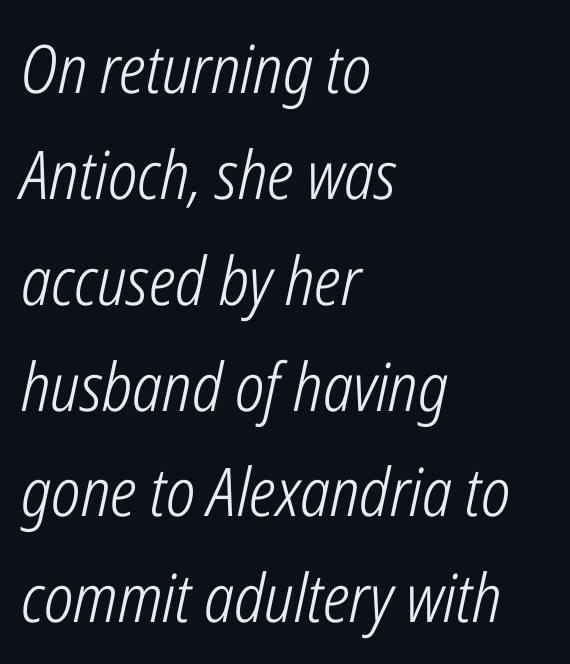
The image shows 67 px light, condensed type, italic (leaning right); set left-aligned, normal line spacing (1.58x), normal letter spacing, not underlined; low stroke contrast and a medium x-height.
